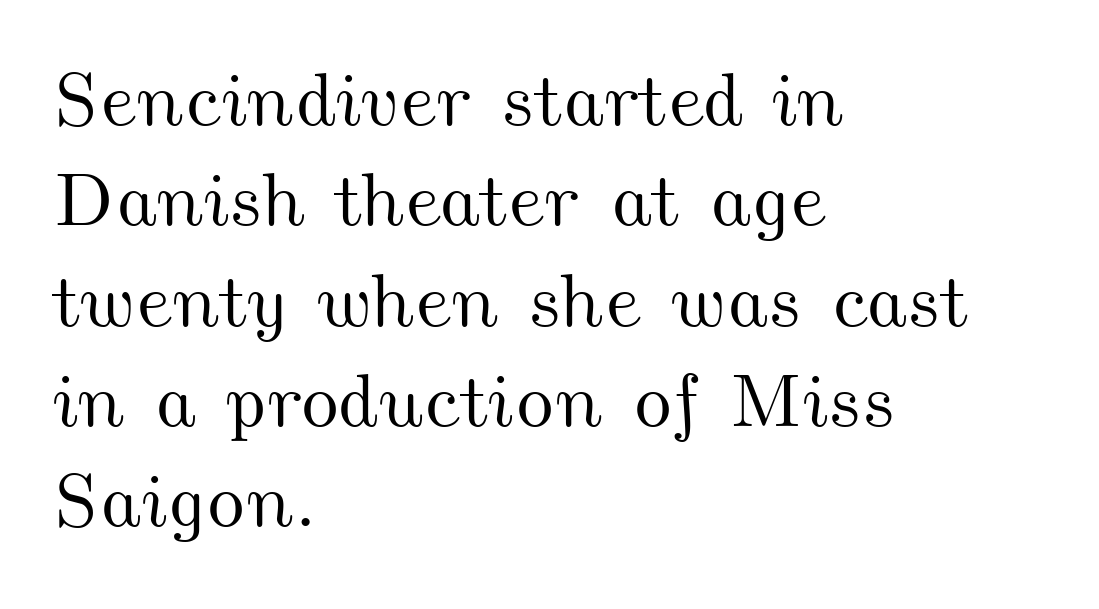
The image shows 76 px wide type; set left-aligned, normal line spacing (1.32x), normal letter spacing, not underlined; medium stroke contrast and a small x-height.
